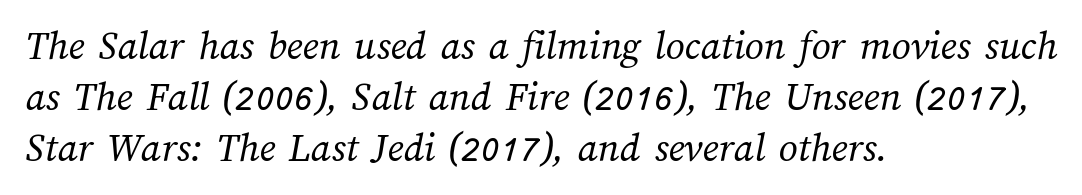
Between one letter and the next there's only the usual sliver of space. The face used here is proportionally spaced, like ordinary book or web type. Compared with a typical body face, this is equally light or lighter still. The words here are not underlined. The compositor pushed each line to the left boundary.
